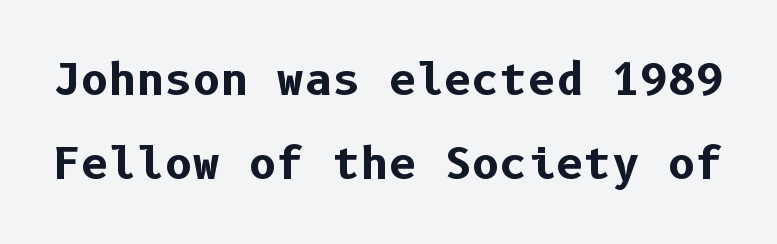
The image shows 43 px bold sans-serif type, upright; set loose line spacing (1.96x), normal letter spacing, not underlined; low stroke contrast and a medium x-height.
